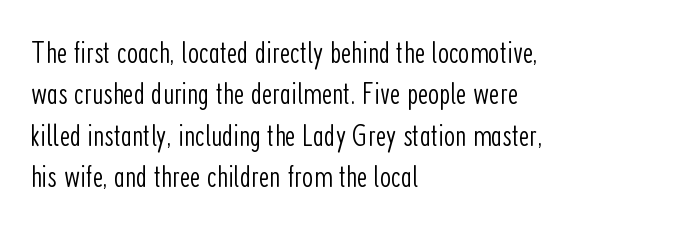
{"serif": "no", "italic": "no", "bold": "no", "weight": "light", "width": "condensed", "stroke_contrast": "low", "x_height": "medium", "monospaced": "no", "underline": "no", "align": "left", "line_spacing": "normal", "line_spacing_ratio": 1.29, "letter_spacing": "normal", "letter_spacing_em": 0.0, "glyph_px": 32}
